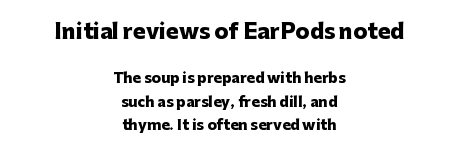
{"italic": "no", "bold": "yes", "underline": "no", "align": "center", "line_spacing": "normal", "line_spacing_ratio": 1.65, "letter_spacing": "normal", "letter_spacing_em": 0.0, "larger_block": "first", "size_ratio": 1.5, "glyph_px": 21}
